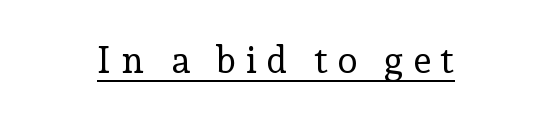
This sample uses an upright cut, with every glyph sitting square on the baseline. Underline: present. On a weight scale, this lands at 450 or below. Unlike a clean sans, this face finishes its strokes with serifs. Between one letter and the next there's a generous, obvious gap.
